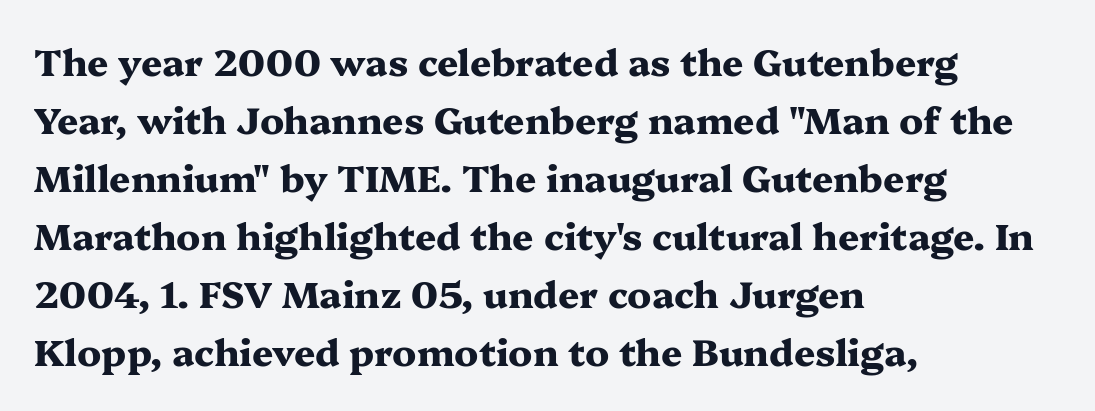
The image shows 37 px heavy, wide serif type, upright; set left-aligned, normal line spacing (1.57x), normal letter spacing, not underlined; medium stroke contrast and a medium x-height.
